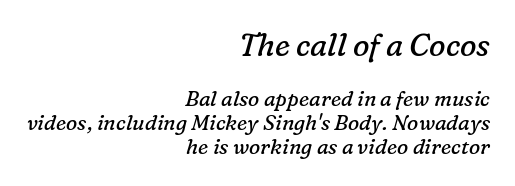
Q: Is the text bold? A: No.
Q: Is the text italic (slanted)? A: Yes, it leans right by about 16 degrees.
Q: Is the typeface a serif or a sans-serif typeface? A: Serif.
Q: Is the text underlined? A: No.
Q: How is the paragraph aligned? A: Right-aligned.
Q: Is the spacing between letters normal or unusually wide? A: Normal.
Q: Is the spacing between lines tight, normal or loose? A: Tight.
Q: Which block of text is set in a larger size, the first (top) or the second (bottom)? A: The first (top) one.
Q: Width (condensed, normal, or wide)? A: Normal.
Q: Stroke contrast? A: Low.
Q: x-height? A: Medium.
Q: Monospaced? A: No.
